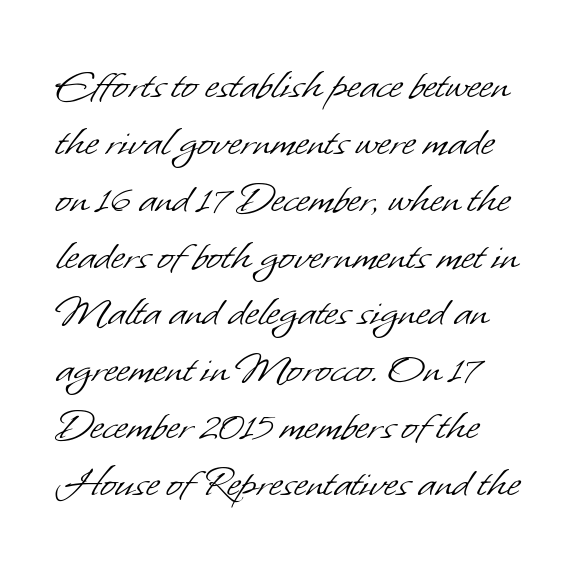
Q: Is the text bold? A: No.
Q: Is the typeface a serif or a sans-serif typeface? A: Sans-serif.
Q: Is the text underlined? A: No.
Q: How is the paragraph aligned? A: Left-aligned.
Q: Is the spacing between letters normal or unusually wide? A: Normal.
Q: Width (condensed, normal, or wide)? A: Normal.
Q: Stroke contrast? A: Low.
Q: x-height? A: Small.
Q: Monospaced? A: No.
